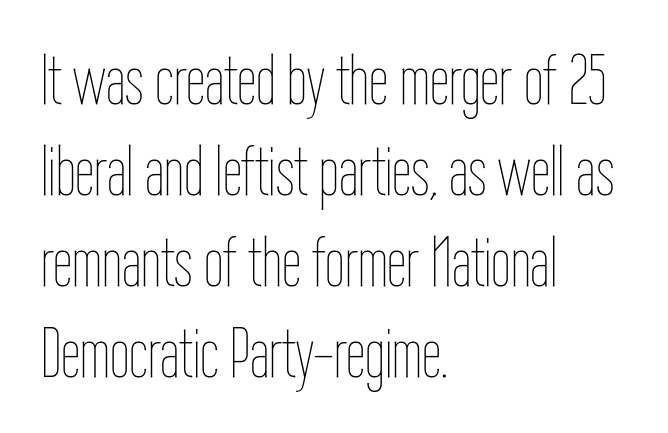
Q: Is the text bold? A: No.
Q: Is the text italic (slanted)? A: No, it is upright.
Q: Is the text underlined? A: No.
Q: How is the paragraph aligned? A: Left-aligned.
Q: Is the spacing between letters normal or unusually wide? A: Normal.
Q: Is the spacing between lines tight, normal or loose? A: Normal.
Q: Width (condensed, normal, or wide)? A: Condensed.
Q: Stroke contrast? A: Low.
Q: x-height? A: Medium.
Q: Monospaced? A: No.
